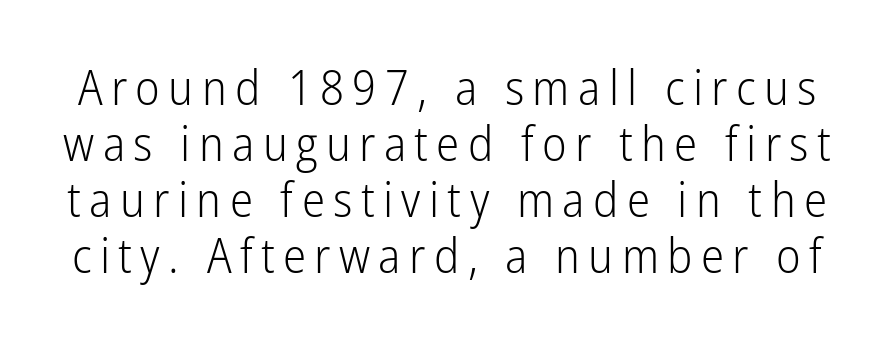
The image shows 49 px light, condensed sans-serif type, upright; set tight line spacing (1.14x), not underlined; low stroke contrast and a medium x-height.
